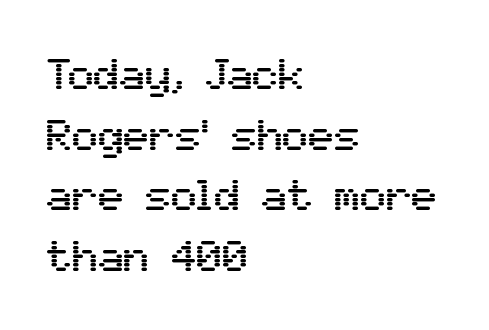
{"serif": "no", "italic": "no", "width": "normal", "stroke_contrast": "medium", "x_height": "medium", "monospaced": "no", "underline": "no", "align": "left", "line_spacing": "normal", "line_spacing_ratio": 1.41, "letter_spacing": "normal", "letter_spacing_em": 0.0, "glyph_px": 43}
